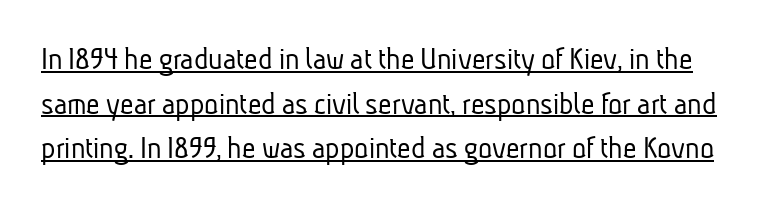
Q: Is the text bold? A: No.
Q: Is the typeface a serif or a sans-serif typeface? A: Sans-serif.
Q: Is the text underlined? A: Yes.
Q: Is the spacing between letters normal or unusually wide? A: Normal.
Q: Is the spacing between lines tight, normal or loose? A: Normal.
Q: Width (condensed, normal, or wide)? A: Condensed.
Q: Stroke contrast? A: Low.
Q: x-height? A: Medium.
Q: Monospaced? A: No.
